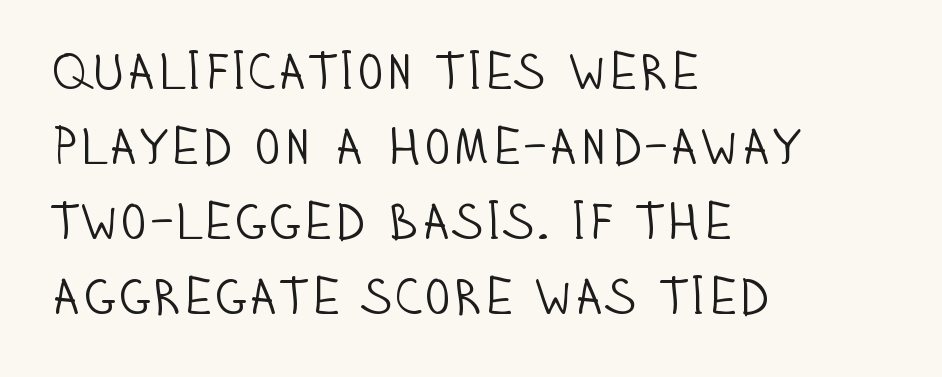
The image shows 51 px light, condensed sans-serif type, upright; set left-aligned, normal line spacing (1.47x), normal letter spacing, not underlined; low stroke contrast and a large x-height.
